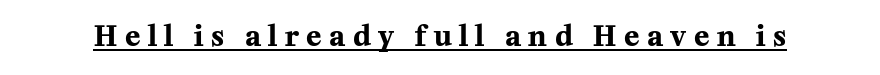
Check the space under the baseline: a stroke is drawn there. Italic? Not at all — the glyphs are vertical. The text was rendered using a seriffed face with decorative stroke endings. As a designer I'd log this as weight 700, bold.
